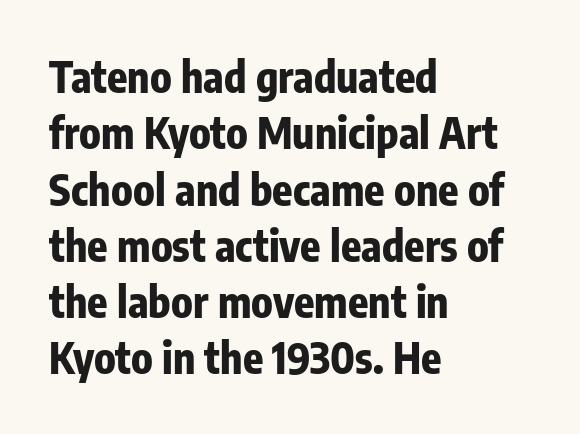
{"serif": "no", "italic": "no", "bold": "yes", "weight": "bold", "width": "condensed", "stroke_contrast": "low", "x_height": "medium", "monospaced": "no", "underline": "no", "align": "left", "line_spacing": "normal", "line_spacing_ratio": 1.34, "letter_spacing": "normal", "letter_spacing_em": 0.0, "glyph_px": 42}
